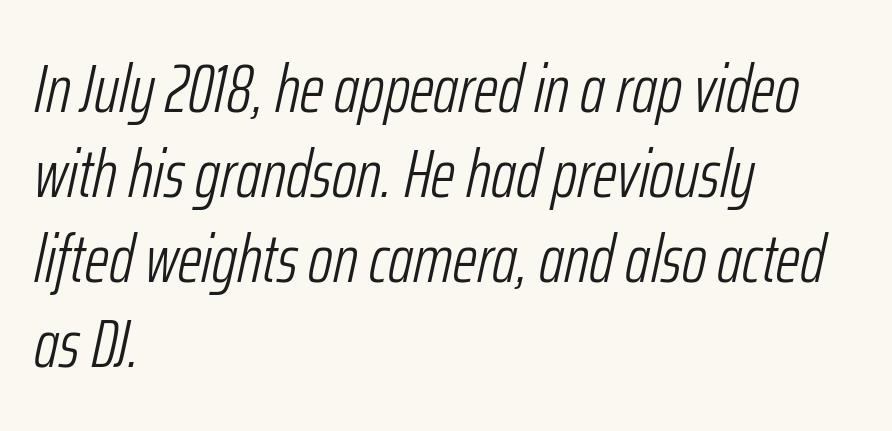
{"italic": "yes", "lean": "right", "slant_degrees": 12, "bold": "no", "weight": "light", "width": "condensed", "stroke_contrast": "low", "x_height": "medium", "monospaced": "no", "underline": "no", "align": "left", "line_spacing": "normal", "line_spacing_ratio": 1.25, "letter_spacing": "normal", "letter_spacing_em": 0.0, "glyph_px": 68}
